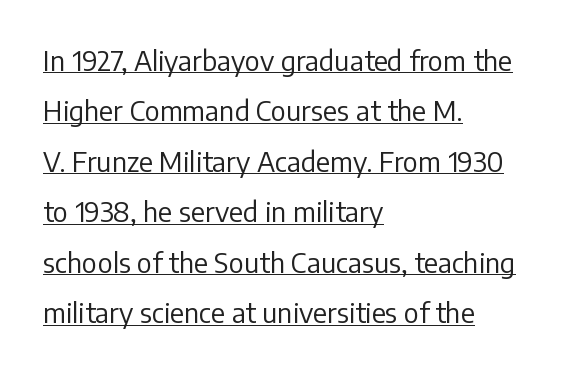
{"italic": "no", "bold": "no", "underline": "yes", "align": "left", "line_spacing_ratio": 1.87, "letter_spacing": "normal", "letter_spacing_em": 0.0, "glyph_px": 27}
